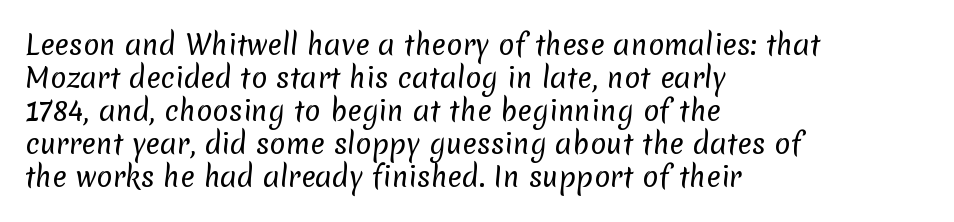
The image shows 27 px text type; set left-aligned, line spacing 1.22x, normal letter spacing, not underlined.
